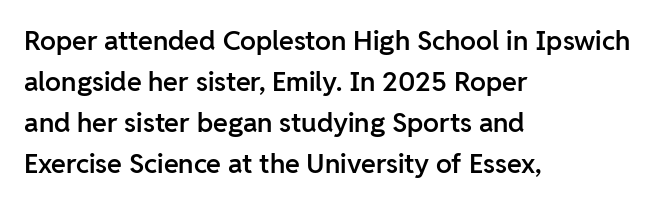
Does extra space separate the letters? No, they use regular spacing. Line spacing here is normal. Visually the block forms a straight wall on the left and a jagged coastline on the right. Unlike italic type, these characters show no tilt at all. The face used here is a semibold: visibly heavier than regular, lighter than bold. The foot of each line stays bare and open.
